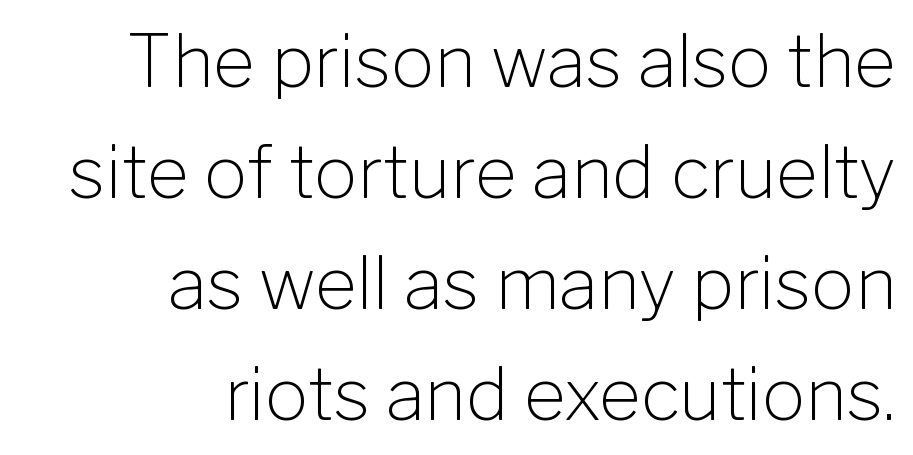
Weight class: somewhere from thin through regular. Is this a fixed-width face? No — the glyphs have proportional, varying widths. Visually the block forms a straight wall on the right and a jagged coastline on the left. The lettering holds an erect, upright posture throughout. The passage shown stacks its lines at a standard gap.
